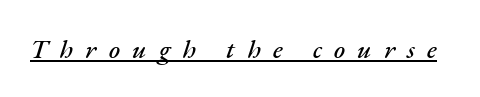
{"italic": "yes", "lean": "right", "slant_degrees": 17, "underline": "yes", "letter_spacing": "wide", "letter_spacing_em": 0.45, "glyph_px": 27}
